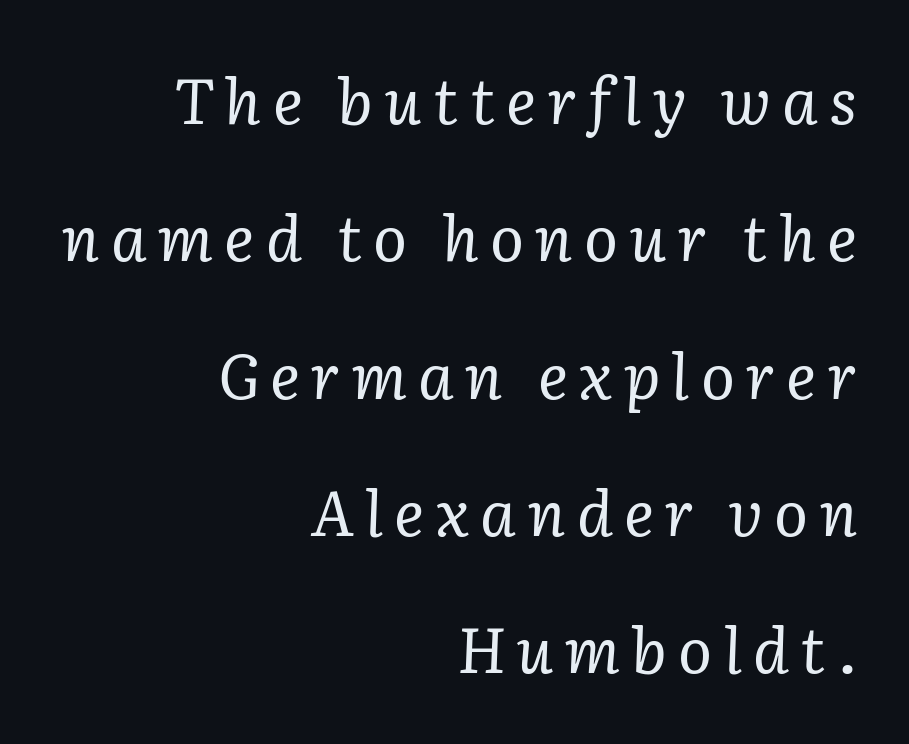
Does the type have serifs? Yes, each stem ends in a small foot. Type without underlining. The ragged edge is on the left, which tells us the setting is flush right. In terms of leading, this rendering errs on the spacious side.
